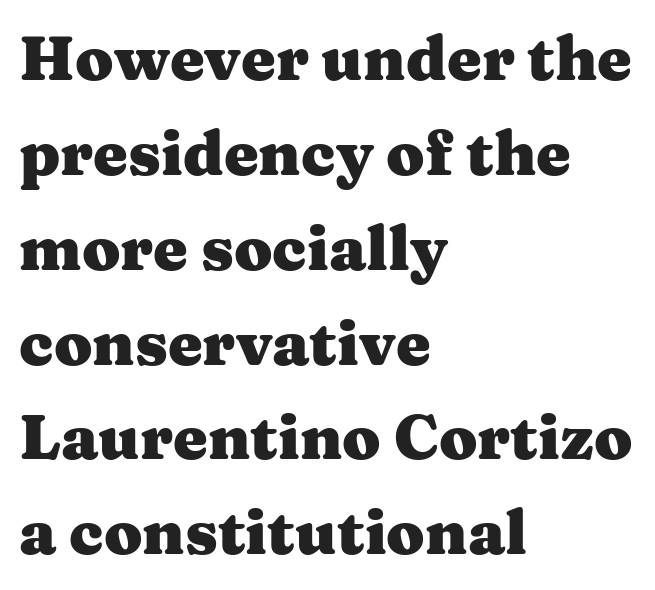
{"serif": "yes", "italic": "no", "bold": "yes", "weight": "heavy", "width": "wide", "stroke_contrast": "medium", "x_height": "medium", "monospaced": "no", "underline": "no", "align": "left", "line_spacing": "normal", "line_spacing_ratio": 1.53, "letter_spacing": "normal", "letter_spacing_em": 0.0, "glyph_px": 62}
